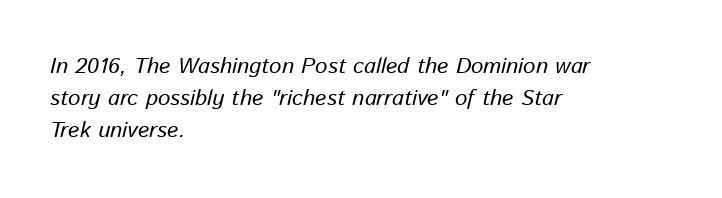
The image shows 22 px text type, italic (leaning right); set left-aligned, normal line spacing (1.46x), normal letter spacing, not underlined.
